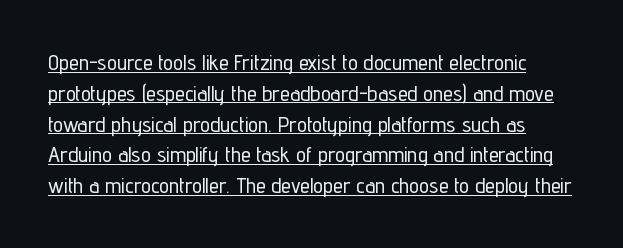
{"italic": "no", "underline": "yes", "line_spacing": "normal", "line_spacing_ratio": 1.4, "letter_spacing": "normal", "letter_spacing_em": 0.0, "glyph_px": 22}
